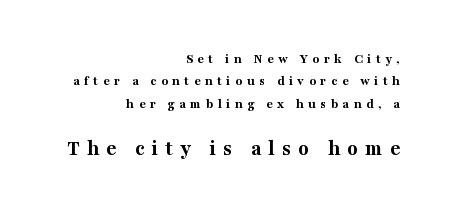
{"italic": "no", "bold": "yes", "underline": "no", "align": "right", "line_spacing": "normal", "line_spacing_ratio": 1.6, "letter_spacing": "wide", "letter_spacing_em": 0.32, "larger_block": "second", "size_ratio": 1.57, "glyph_px": 22}
